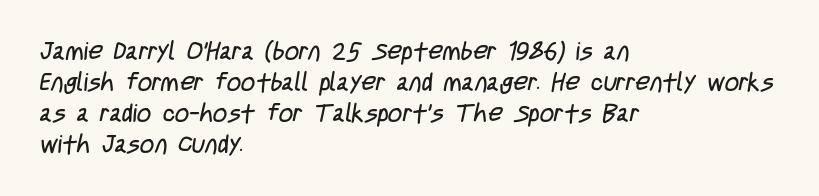
Q: Is the text bold? A: No.
Q: Is the text underlined? A: No.
Q: How is the paragraph aligned? A: Left-aligned.
Q: Is the spacing between letters normal or unusually wide? A: Normal.
